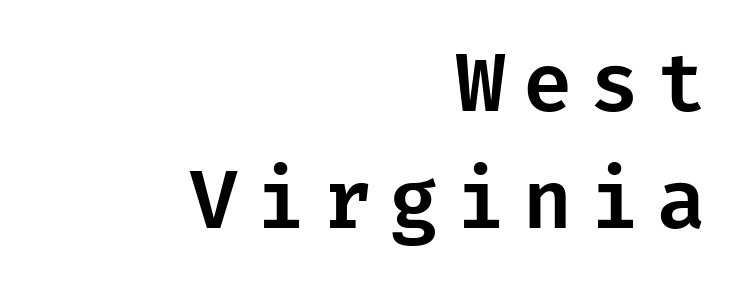
{"serif": "no", "italic": "no", "width": "normal", "stroke_contrast": "low", "x_height": "medium", "underline": "no", "align": "right", "line_spacing": "normal", "line_spacing_ratio": 1.46, "letter_spacing": "wide", "letter_spacing_em": 0.22, "glyph_px": 80}
